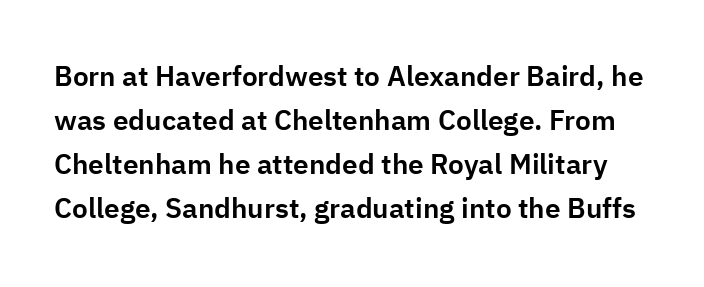
Q: Is the text italic (slanted)? A: No, it is upright.
Q: Is the typeface a serif or a sans-serif typeface? A: Sans-serif.
Q: Is the text underlined? A: No.
Q: Is the spacing between letters normal or unusually wide? A: Normal.
Q: Is the spacing between lines tight, normal or loose? A: Normal.
Q: Width (condensed, normal, or wide)? A: Normal.
Q: Stroke contrast? A: Low.
Q: x-height? A: Medium.
Q: Monospaced? A: No.
